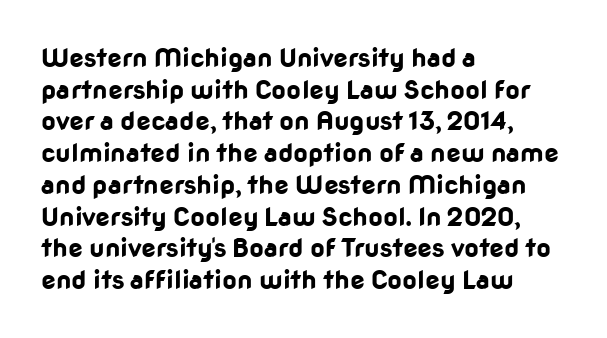
{"italic": "no", "bold": "yes", "underline": "no", "align": "left", "line_spacing_ratio": 1.22, "letter_spacing": "normal", "letter_spacing_em": 0.0, "glyph_px": 26}
